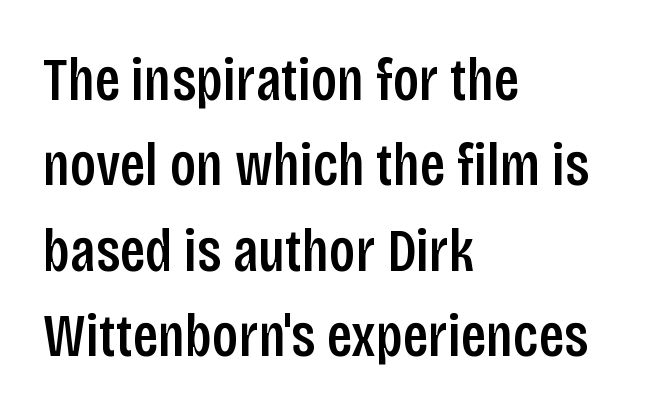
These lines are rendered in a variable-pitch font. The specimen reads as upright at a glance. A normal amount of white space separates one row of letters from the next. Decoration check: the copy has no underline. The passage shown is typeset with a sans-serif family. Alignment: flush left.
